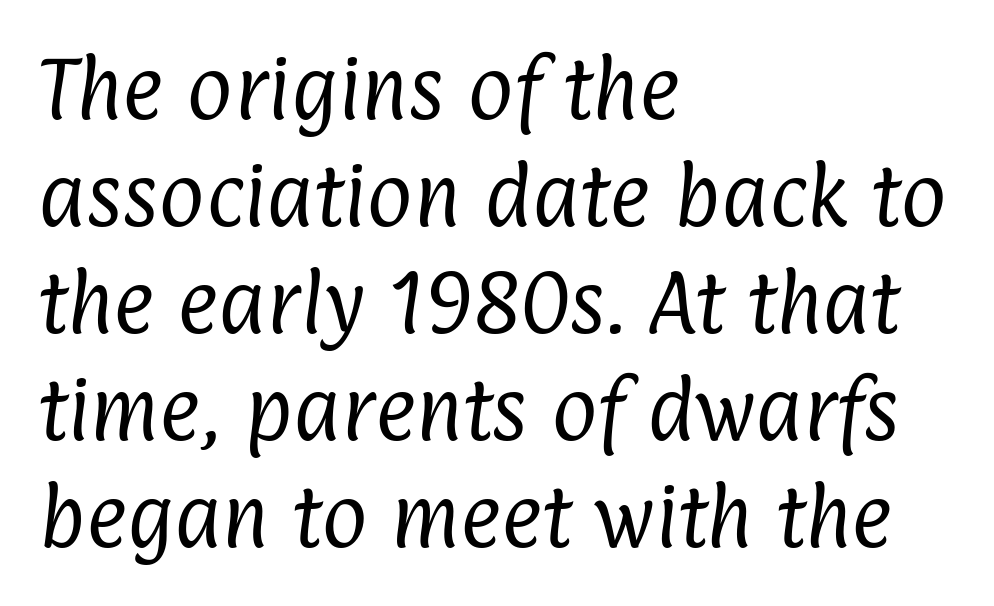
{"serif": "no", "bold": "no", "weight": "regular", "width": "condensed", "stroke_contrast": "low", "x_height": "medium", "monospaced": "no", "underline": "no", "align": "left", "line_spacing": "normal", "line_spacing_ratio": 1.53, "letter_spacing": "normal", "letter_spacing_em": 0.0, "glyph_px": 70}
